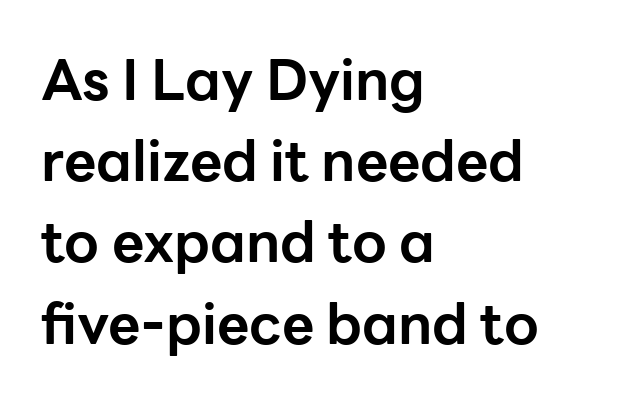
{"serif": "no", "italic": "no", "bold": "yes", "weight": "bold", "width": "normal", "stroke_contrast": "low", "x_height": "medium", "monospaced": "no", "underline": "no", "align": "left", "line_spacing": "normal", "line_spacing_ratio": 1.45, "letter_spacing": "normal", "letter_spacing_em": 0.0, "glyph_px": 56}
